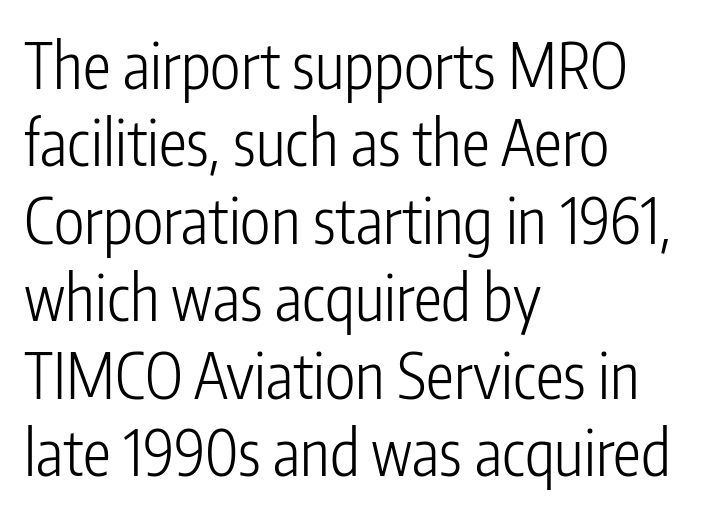
The image shows 63 px light, condensed sans-serif type, upright; set left-aligned, line spacing 1.23x, normal letter spacing, not underlined; low stroke contrast and a medium x-height.
